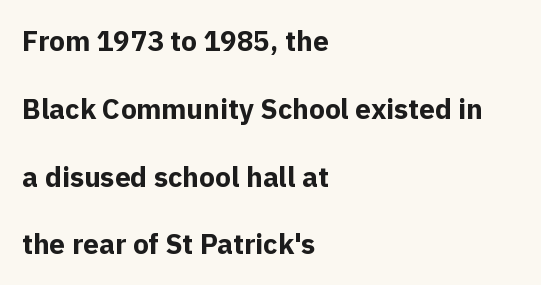
{"serif": "no", "italic": "no", "bold": "yes", "weight": "bold", "width": "normal", "x_height": "medium", "monospaced": "no", "underline": "no", "align": "left", "line_spacing": "loose", "line_spacing_ratio": 2.42, "letter_spacing": "normal", "letter_spacing_em": 0.0, "glyph_px": 28}
